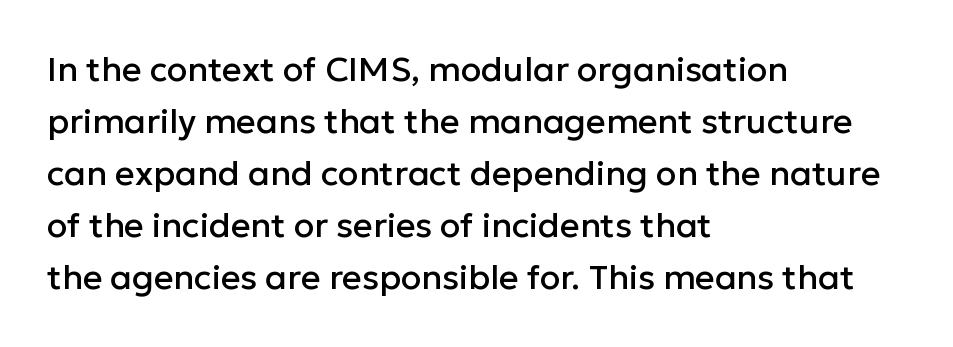
The rendering uses a moderate line-height, typical for paragraphs. A bare baseline throughout the passage. Classification — sans serif. Words appear dense and cohesive because spacing is normal. Reading down the block, your eye returns to a fixed left position each line.
